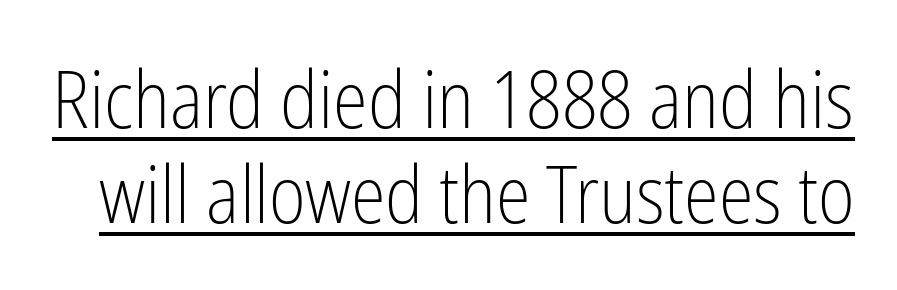
{"serif": "no", "italic": "no", "bold": "no", "weight": "light", "width": "condensed", "stroke_contrast": "low", "x_height": "medium", "monospaced": "no", "underline": "yes", "line_spacing_ratio": 1.2, "letter_spacing": "normal", "letter_spacing_em": 0.0, "glyph_px": 79}
